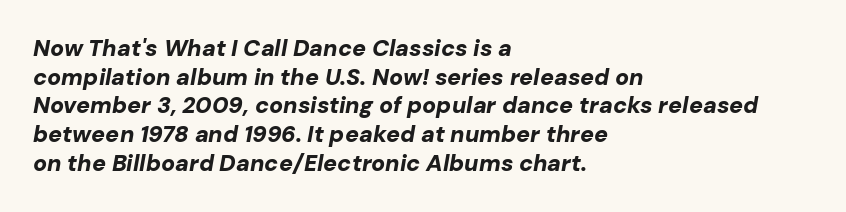
Q: Is the text bold? A: Yes.
Q: Is the text italic (slanted)? A: Yes, it leans right by about 10 degrees.
Q: Is the text underlined? A: No.
Q: How is the paragraph aligned? A: Left-aligned.
Q: Is the spacing between letters normal or unusually wide? A: Normal.
Q: Is the spacing between lines tight, normal or loose? A: Normal.
